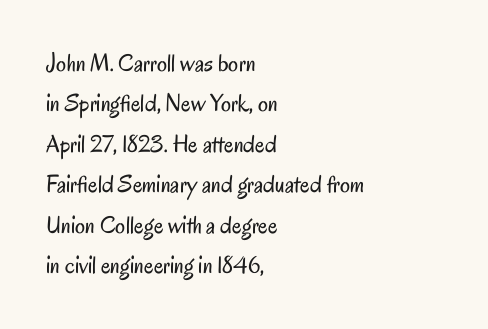
The horizontal fit of the characters is conventional and even. Teacher's note: observe the even left margin — that is flush-left alignment. The font's upright variant was chosen for this text. Horizontal bands of white between lines are of average thickness. Weight: regular or lighter.
